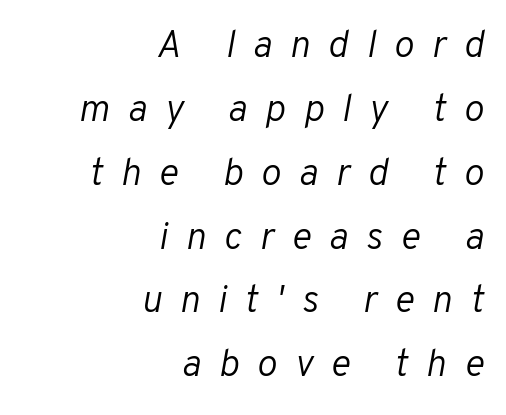
The image shows 38 px light type, italic (leaning right); set right-aligned, normal line spacing (1.68x), unusually wide letter spacing (+0.47 em), not underlined; low stroke contrast and a medium x-height.
